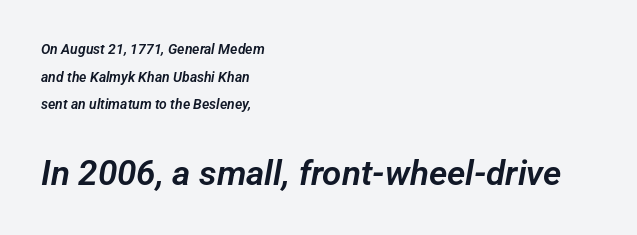
{"serif": "no", "width": "normal", "stroke_contrast": "low", "x_height": "medium", "monospaced": "no", "underline": "no", "align": "left", "line_spacing": "loose", "line_spacing_ratio": 1.97, "letter_spacing": "normal", "letter_spacing_em": 0.0, "larger_block": "second", "size_ratio": 2.5, "glyph_px": 35}
